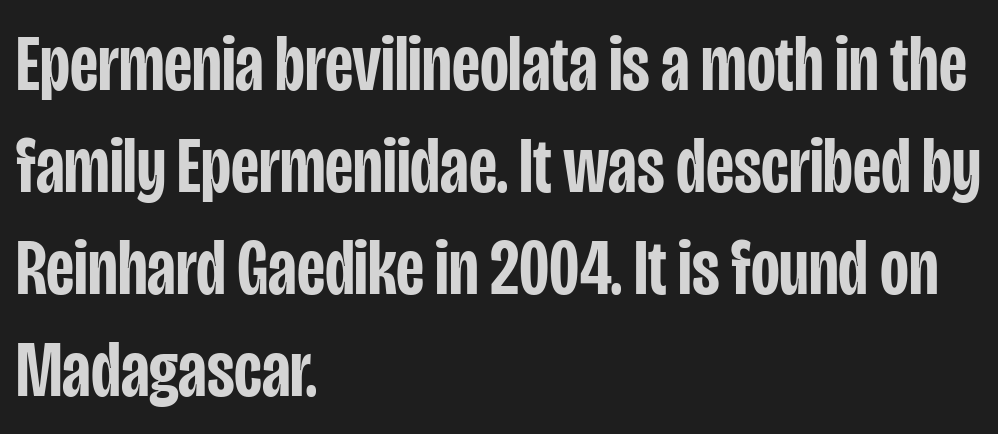
The image shows 79 px semibold, condensed sans-serif type, upright; set left-aligned, normal line spacing (1.29x), normal letter spacing, not underlined; low stroke contrast and a large x-height.
